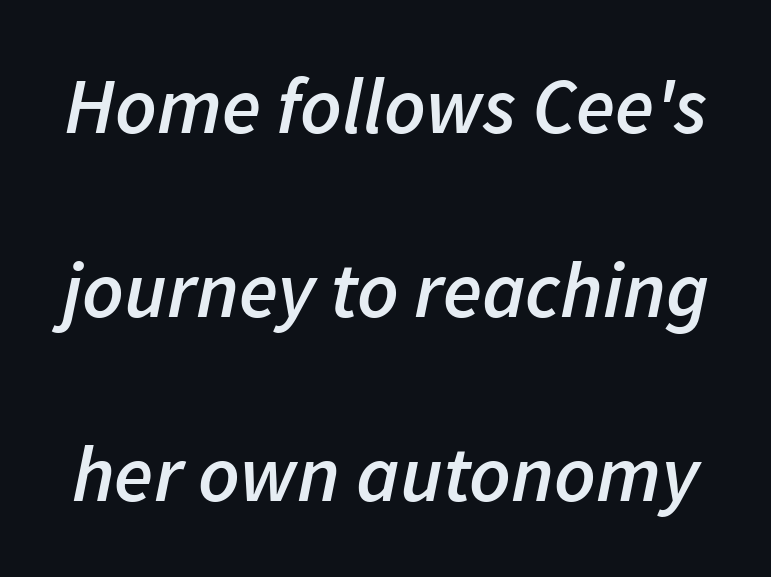
The image shows 80 px semibold type, italic (leaning right); set loose line spacing (2.3x), normal letter spacing, not underlined; low stroke contrast and a medium x-height.
